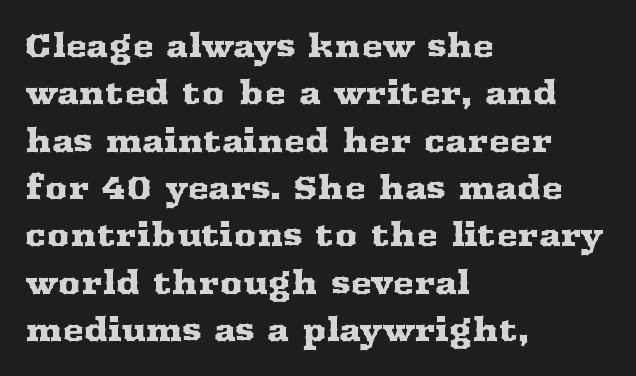
Q: Is the text italic (slanted)? A: No, it is upright.
Q: Is the typeface a serif or a sans-serif typeface? A: Serif.
Q: Is the text underlined? A: No.
Q: How is the paragraph aligned? A: Left-aligned.
Q: Is the spacing between letters normal or unusually wide? A: Normal.
Q: Is the spacing between lines tight, normal or loose? A: Normal.
Q: Width (condensed, normal, or wide)? A: Wide.
Q: Stroke contrast? A: Medium.
Q: x-height? A: Medium.
Q: Monospaced? A: No.
